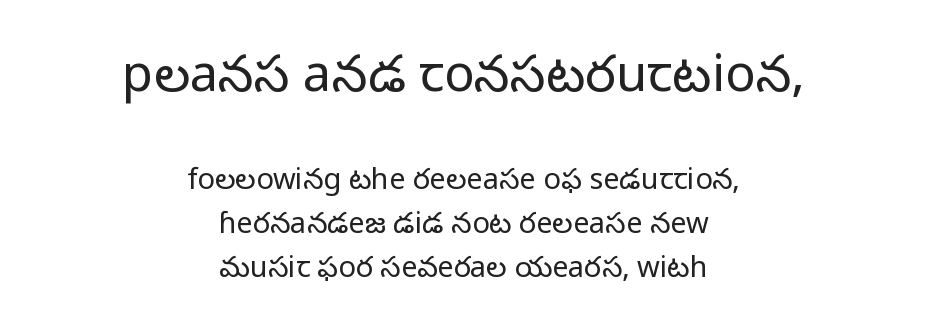
Q: Is the text bold? A: No.
Q: Is the text italic (slanted)? A: No, it is upright.
Q: Is the typeface a serif or a sans-serif typeface? A: Sans-serif.
Q: Is the text underlined? A: No.
Q: How is the paragraph aligned? A: Centered.
Q: Is the spacing between letters normal or unusually wide? A: Normal.
Q: Is the spacing between lines tight, normal or loose? A: Normal.
Q: Which block of text is set in a larger size, the first (top) or the second (bottom)? A: The first (top) one.
Q: Width (condensed, normal, or wide)? A: Normal.
Q: Stroke contrast? A: Low.
Q: x-height? A: Medium.
Q: Monospaced? A: No.
